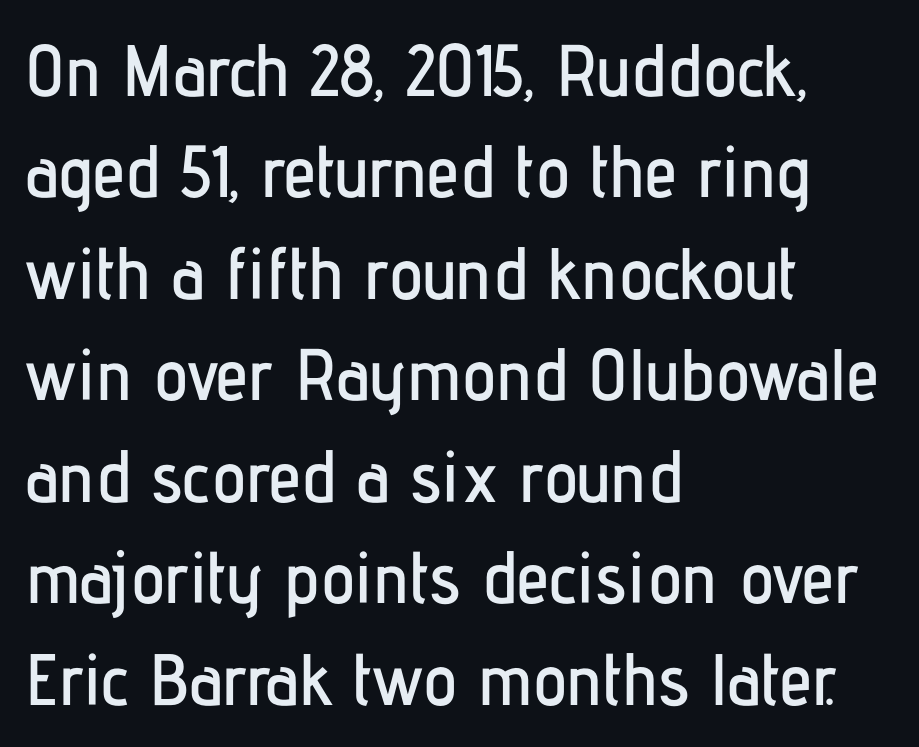
The image shows 73 px condensed sans-serif type, upright; set left-aligned, normal line spacing (1.39x), normal letter spacing, not underlined; low stroke contrast and a medium x-height.
